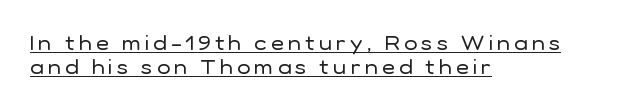
{"italic": "no", "bold": "no", "underline": "yes", "align": "left", "line_spacing_ratio": 1.22, "letter_spacing": "wide", "letter_spacing_em": 0.21, "glyph_px": 20}
